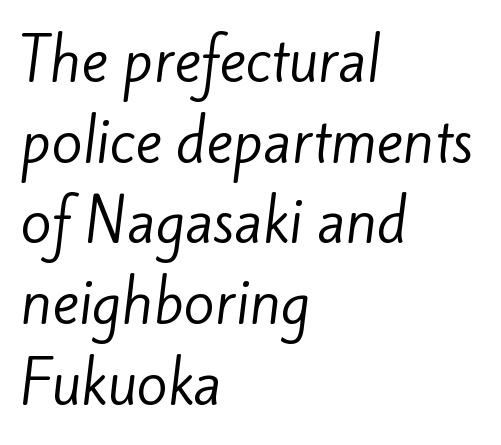
The image shows 56 px regular-weight sans-serif type; set left-aligned, normal line spacing (1.44x), normal letter spacing, not underlined; low stroke contrast and a small x-height.
